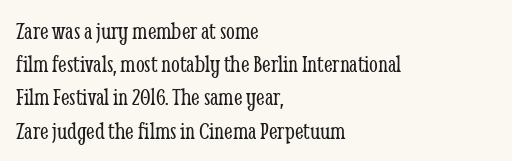
Q: Is the text bold? A: No.
Q: Is the text italic (slanted)? A: No, it is upright.
Q: Is the text underlined? A: No.
Q: How is the paragraph aligned? A: Left-aligned.
Q: Is the spacing between letters normal or unusually wide? A: Normal.
Q: Is the spacing between lines tight, normal or loose? A: Normal.
